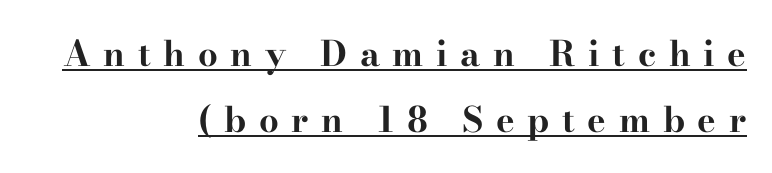
Do the characters align in a grid? No, the font is proportional. The rendering uses a bold face; every stroke is thick and dark. Typeset ragged left — the right edge is the straight one. The lettering is marked with a stroke running underneath it. What kind of face is this? One with serifs. The rendering inserts visible extra space after every character.
